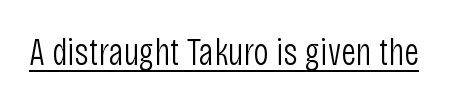
Q: Is the text bold? A: No.
Q: Is the text italic (slanted)? A: No, it is upright.
Q: Is the typeface a serif or a sans-serif typeface? A: Sans-serif.
Q: Is the text underlined? A: Yes.
Q: Is the spacing between letters normal or unusually wide? A: Normal.
Q: Width (condensed, normal, or wide)? A: Condensed.
Q: Stroke contrast? A: Low.
Q: x-height? A: Large.
Q: Monospaced? A: No.
